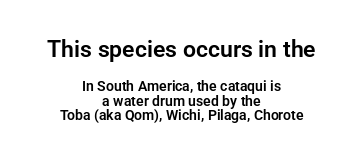
Q: Is the text italic (slanted)? A: No, it is upright.
Q: Is the text underlined? A: No.
Q: How is the paragraph aligned? A: Centered.
Q: Is the spacing between letters normal or unusually wide? A: Normal.
Q: Is the spacing between lines tight, normal or loose? A: Tight.
Q: Which block of text is set in a larger size, the first (top) or the second (bottom)? A: The first (top) one.
